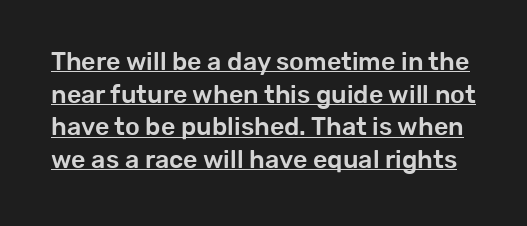
{"italic": "no", "underline": "yes", "line_spacing": "normal", "line_spacing_ratio": 1.31, "letter_spacing": "normal", "letter_spacing_em": 0.0, "glyph_px": 25}
